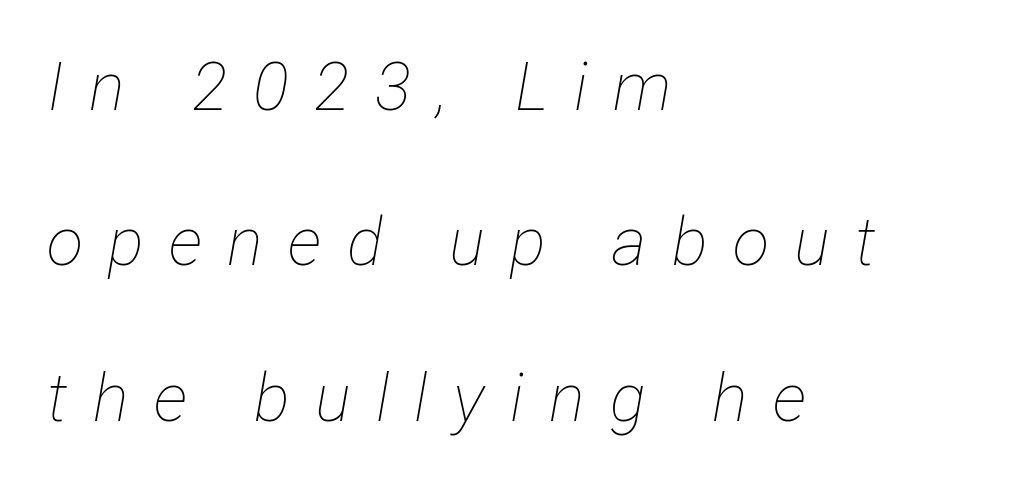
{"italic": "yes", "lean": "right", "slant_degrees": 12, "bold": "no", "weight": "thin", "width": "condensed", "stroke_contrast": "low", "x_height": "medium", "monospaced": "no", "underline": "no", "align": "left", "line_spacing": "loose", "line_spacing_ratio": 2.32, "letter_spacing": "wide", "letter_spacing_em": 0.38, "glyph_px": 67}
